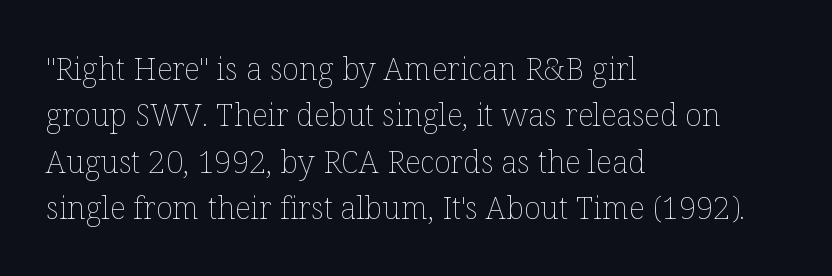
Q: Is the text bold? A: No.
Q: Is the text italic (slanted)? A: No, it is upright.
Q: Is the text underlined? A: No.
Q: How is the paragraph aligned? A: Left-aligned.
Q: Is the spacing between letters normal or unusually wide? A: Normal.
Q: Is the spacing between lines tight, normal or loose? A: Normal.
Q: Width (condensed, normal, or wide)? A: Normal.
Q: Stroke contrast? A: Low.
Q: x-height? A: Medium.
Q: Monospaced? A: No.
